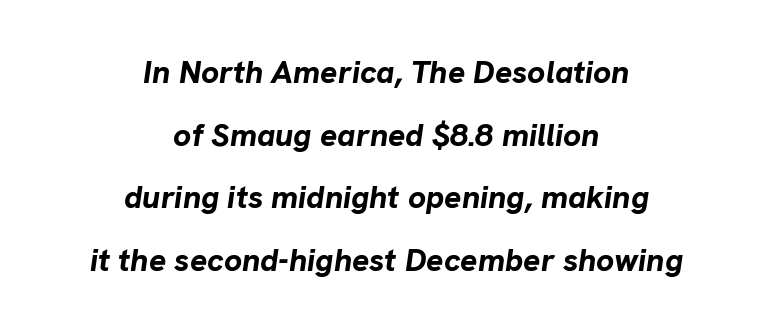
The image shows 32 px bold type, italic (leaning right); set centered, loose line spacing (1.96x), normal letter spacing, not underlined; low stroke contrast and a medium x-height.
